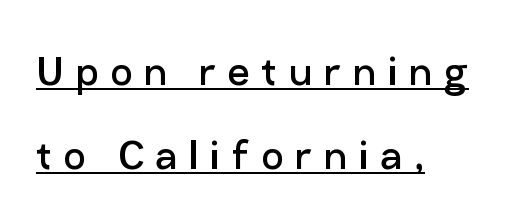
{"serif": "no", "italic": "no", "bold": "no", "weight": "regular", "width": "normal", "stroke_contrast": "low", "x_height": "medium", "monospaced": "no", "underline": "yes", "align": "left", "line_spacing_ratio": 1.75, "letter_spacing": "wide", "letter_spacing_em": 0.24, "glyph_px": 48}
